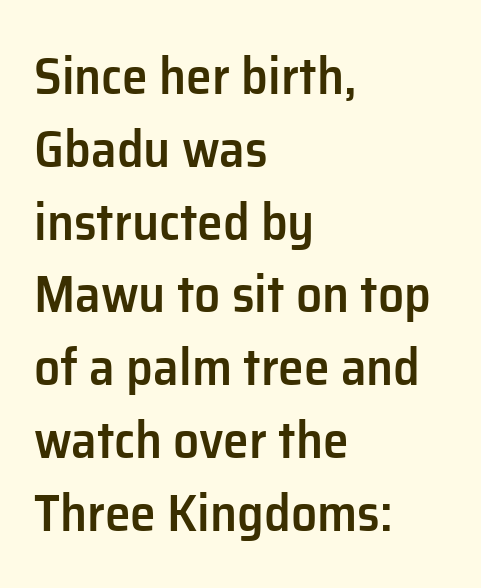
The image shows 52 px semibold sans-serif type, upright; set left-aligned, normal line spacing (1.4x), normal letter spacing, not underlined; low stroke contrast and a medium x-height.
